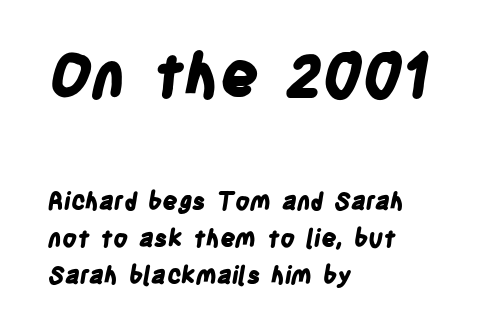
What weight is shown? A full bold with thick strokes. The area under the type is left untouched. Compared with a centered layout, this one pins lines to the left instead. The passage shown stacks its lines at a standard gap. Is this a fixed-width face? No — the glyphs have proportional, varying widths. The letterforms sit shoulder to shoulder at normal distance.
